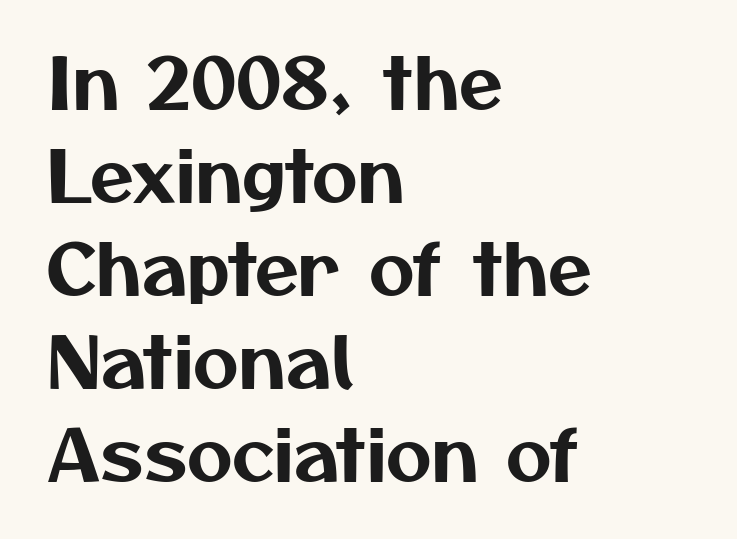
{"serif": "no", "width": "normal", "stroke_contrast": "medium", "x_height": "medium", "monospaced": "no", "underline": "no", "align": "left", "line_spacing": "normal", "line_spacing_ratio": 1.31, "letter_spacing": "normal", "letter_spacing_em": 0.0, "glyph_px": 71}
